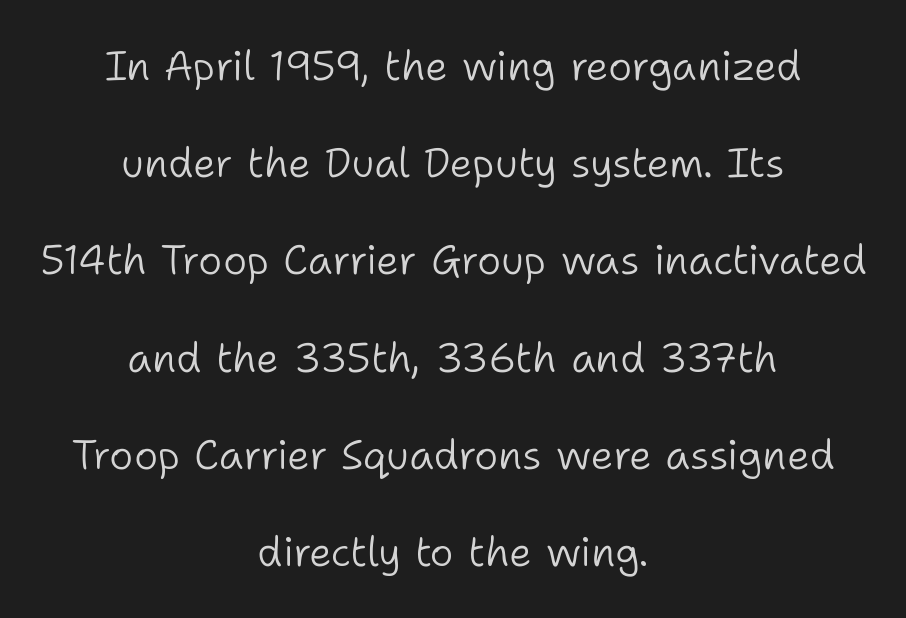
The image shows 41 px light sans-serif type, upright; set centered, loose line spacing (2.37x), normal letter spacing, not underlined; low stroke contrast and a medium x-height.
